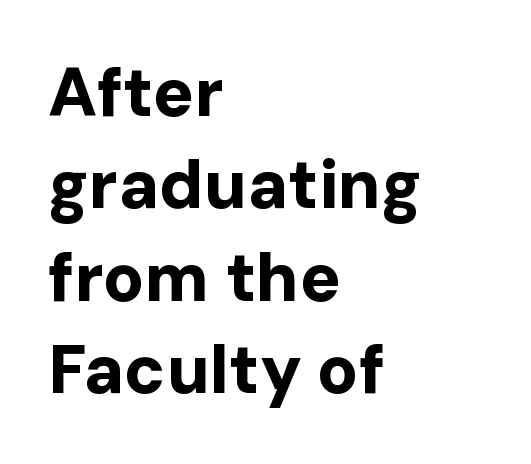
The strip under each line holds only bare page. The passage shown is typeset with a sans-serif family. The face used here is proportionally spaced, like ordinary book or web type. Does extra space separate the letters? No, they use regular spacing. Summary of weight: heavy, a full bold.
